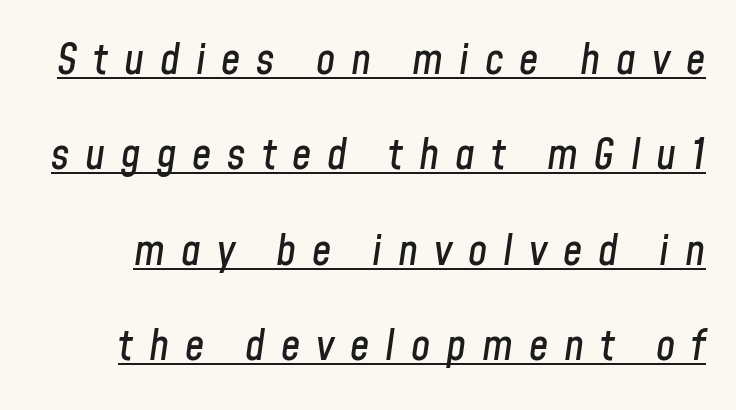
{"italic": "yes", "lean": "right", "slant_degrees": 8, "width": "condensed", "stroke_contrast": "low", "x_height": "medium", "monospaced": "no", "underline": "yes", "line_spacing": "loose", "line_spacing_ratio": 2.22, "letter_spacing": "wide", "letter_spacing_em": 0.37, "glyph_px": 43}
